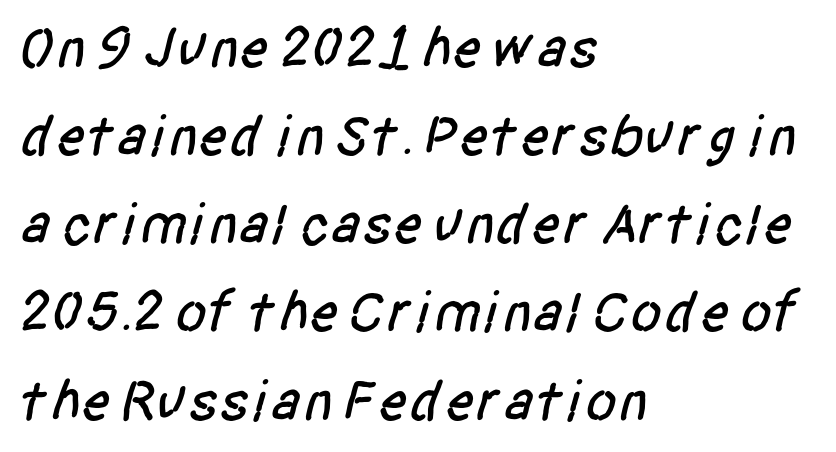
Q: Is the typeface a serif or a sans-serif typeface? A: Sans-serif.
Q: Is the text underlined? A: No.
Q: How is the paragraph aligned? A: Left-aligned.
Q: Is the spacing between letters normal or unusually wide? A: Normal.
Q: Is the spacing between lines tight, normal or loose? A: Normal.
Q: Width (condensed, normal, or wide)? A: Condensed.
Q: Stroke contrast? A: Low.
Q: x-height? A: Large.
Q: Monospaced? A: No.
